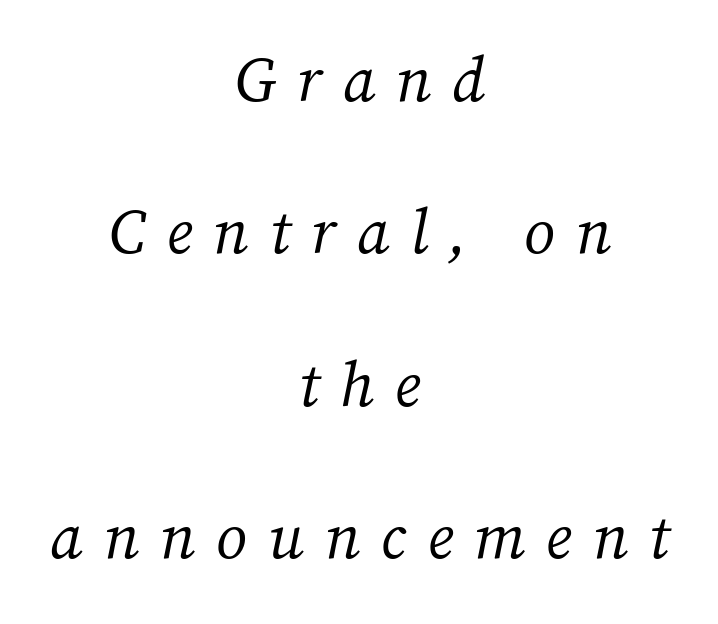
Q: Is the text bold? A: No.
Q: Is the text italic (slanted)? A: Yes, it leans right by about 12 degrees.
Q: Is the typeface a serif or a sans-serif typeface? A: Serif.
Q: Is the text underlined? A: No.
Q: How is the paragraph aligned? A: Centered.
Q: Is the spacing between letters normal or unusually wide? A: Unusually wide.
Q: Is the spacing between lines tight, normal or loose? A: Loose.
Q: Width (condensed, normal, or wide)? A: Normal.
Q: Stroke contrast? A: Medium.
Q: x-height? A: Medium.
Q: Monospaced? A: No.
